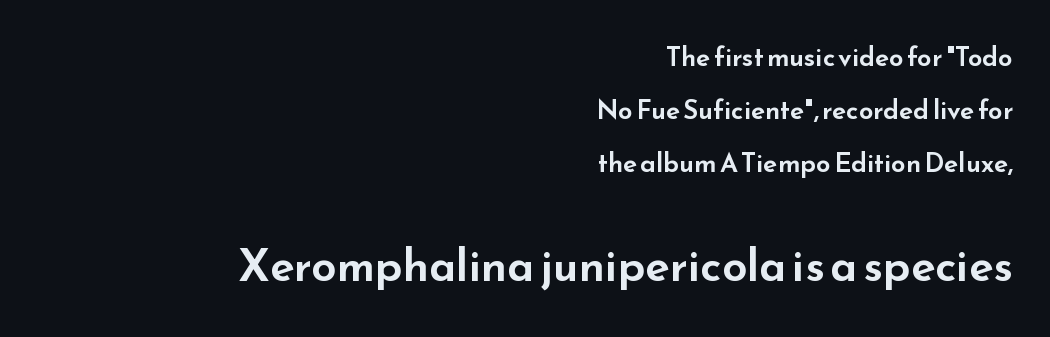
Nobody drew a line under any word here. These lines are composed in type without serifs. Nothing unusual about the tracking: characters are spaced as the font intends. The typesetter chose a ragged-left arrangement here. The lines are spread far apart with generous leading. Posture: vertical.
